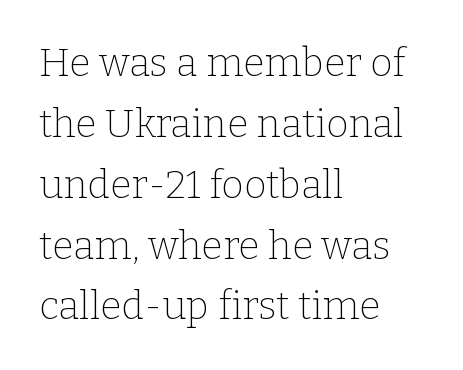
The image shows 39 px thin serif type, upright; set left-aligned, normal line spacing (1.56x), normal letter spacing, not underlined; low stroke contrast and a medium x-height.
